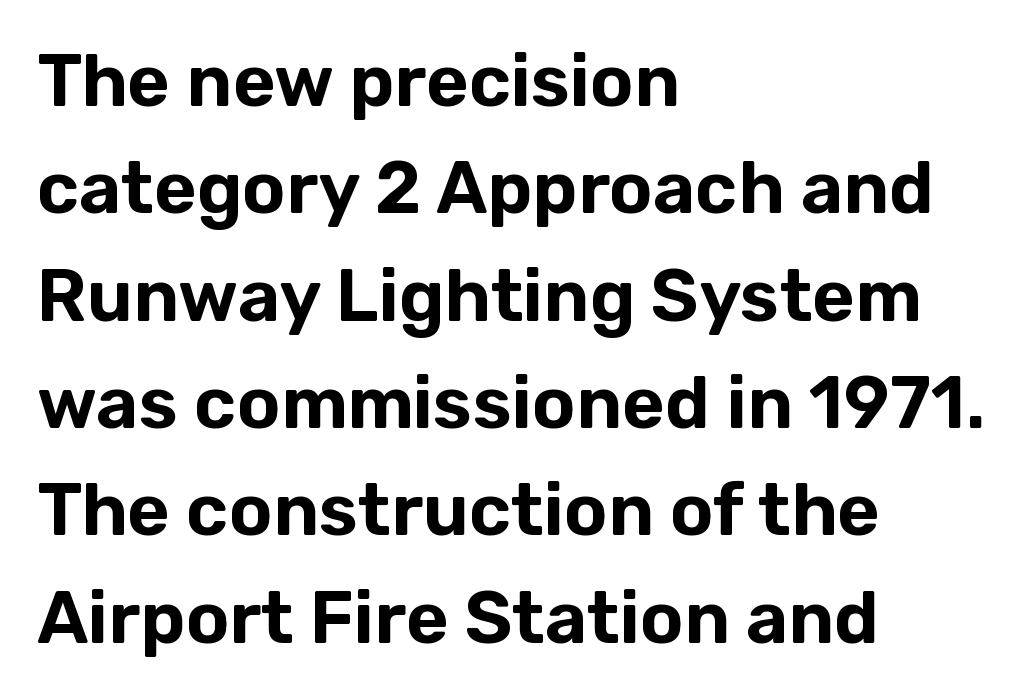
Spacing verdict: proportional, widths tailored to each character. Unlike a traditional serif, this face leaves its strokes unadorned. The vertical gap from one line to the next is medium. This sample uses an upright cut, with every glyph sitting square on the baseline.
